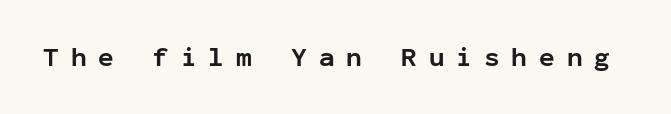
As a designer I'd log this as weight 700, bold. Letter spacing: wide. Underlining? Definitely not there. Rendered with straight, roman letterforms.
